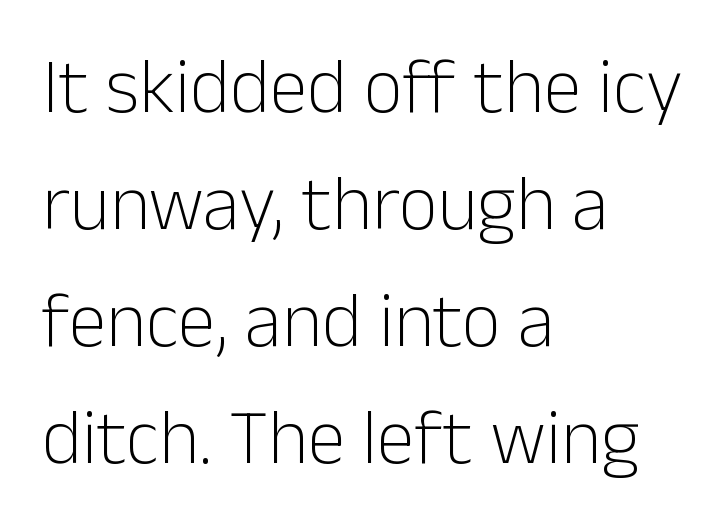
The image shows 77 px light sans-serif type, upright; set left-aligned, normal line spacing (1.52x), normal letter spacing, not underlined; low stroke contrast and a medium x-height.
